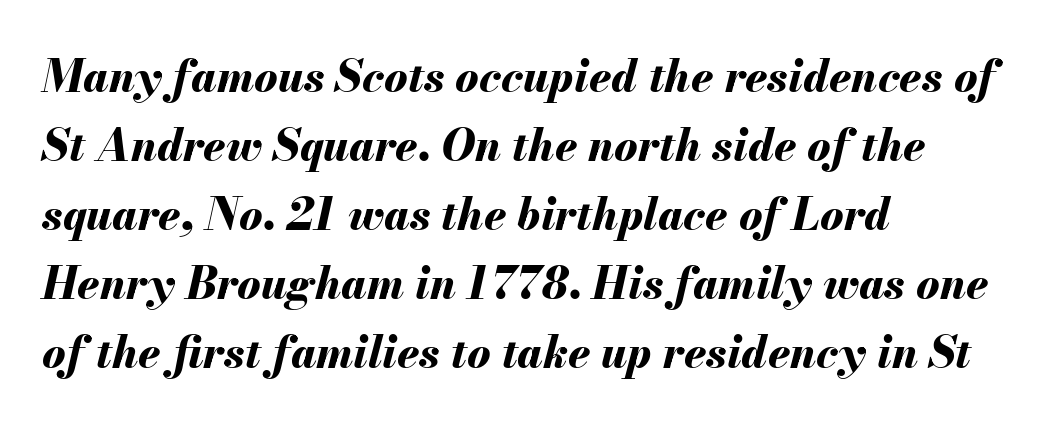
The characters look thick and weighty, a clear bold. Nobody drew a line under any word here. Vertical spacing — default. The rendering uses natural spacing where letterforms have individual widths. A typesetter would mark this as italic. These lines are set flush left with a ragged right edge.
